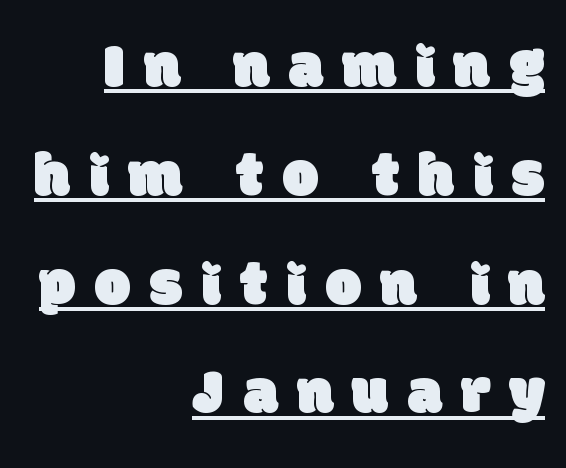
Q: Is the typeface a serif or a sans-serif typeface? A: Sans-serif.
Q: Is the text underlined? A: Yes.
Q: How is the paragraph aligned? A: Right-aligned.
Q: Is the spacing between letters normal or unusually wide? A: Unusually wide.
Q: Is the spacing between lines tight, normal or loose? A: Normal.
Q: Width (condensed, normal, or wide)? A: Normal.
Q: Stroke contrast? A: Low.
Q: x-height? A: Large.
Q: Monospaced? A: No.
